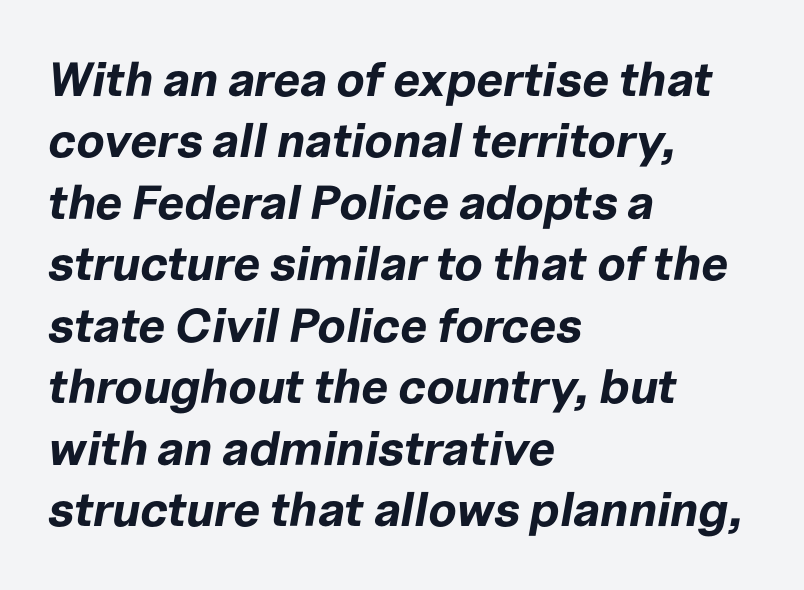
The image shows 48 px bold type, italic (leaning right); set left-aligned, normal line spacing (1.28x), normal letter spacing, not underlined; low stroke contrast and a medium x-height.
